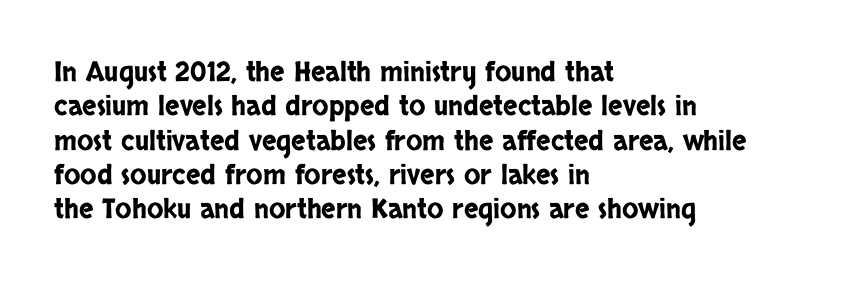
The image shows 27 px text type, upright; set left-aligned, normal line spacing (1.27x), normal letter spacing, not underlined.
